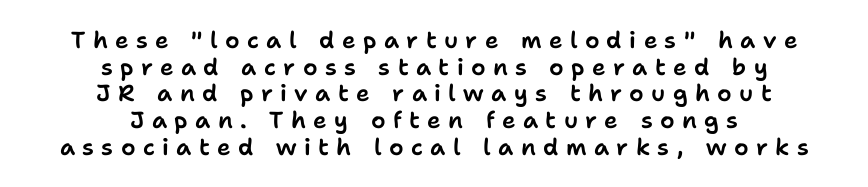
The image shows 23 px text type, upright; set centered, line spacing 1.16x, unusually wide letter spacing (+0.32 em), not underlined.
